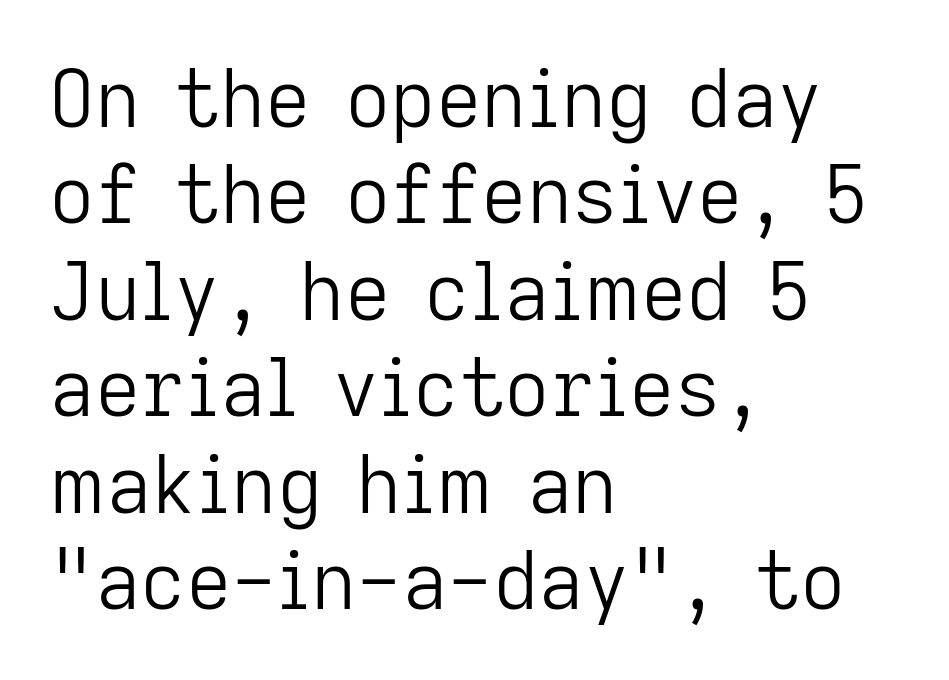
Q: Is the text bold? A: No.
Q: Is the text italic (slanted)? A: No, it is upright.
Q: Is the typeface a serif or a sans-serif typeface? A: Sans-serif.
Q: Is the text underlined? A: No.
Q: How is the paragraph aligned? A: Left-aligned.
Q: Is the spacing between letters normal or unusually wide? A: Normal.
Q: Width (condensed, normal, or wide)? A: Normal.
Q: Stroke contrast? A: Low.
Q: x-height? A: Medium.
Q: Monospaced? A: No.
